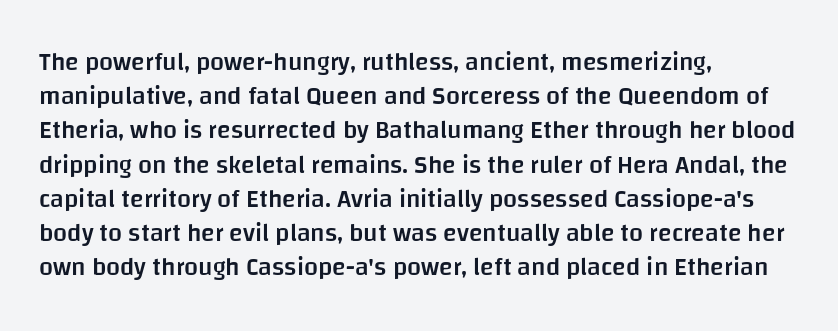
The image shows 25 px text type, upright; set left-aligned, normal line spacing (1.37x), normal letter spacing, not underlined.
